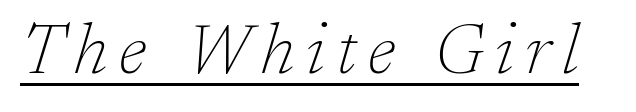
The image shows 71 px thin serif type, italic (leaning right); set underlined; low stroke contrast and a medium x-height.
